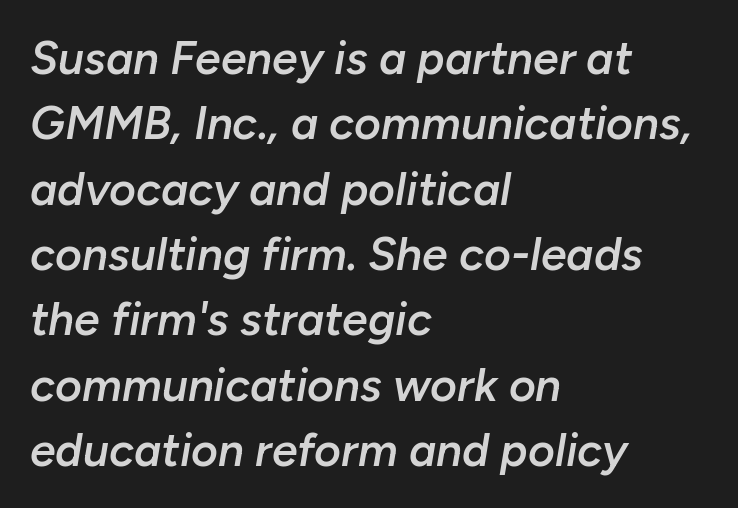
{"italic": "yes", "lean": "right", "slant_degrees": 10, "bold": "semi", "weight": "semibold", "width": "normal", "stroke_contrast": "low", "x_height": "medium", "monospaced": "no", "underline": "no", "align": "left", "line_spacing": "normal", "line_spacing_ratio": 1.42, "letter_spacing": "normal", "letter_spacing_em": 0.0, "glyph_px": 46}
